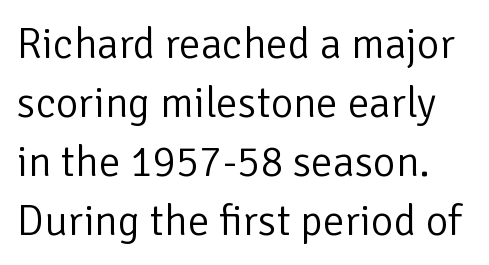
Students, note that the glyphs here touch the page at normal intervals. No heavy texture on the line: the type isn't bold. Notice how descenders clear the ascenders below comfortably — that's standard leading. Upright lettering throughout.
